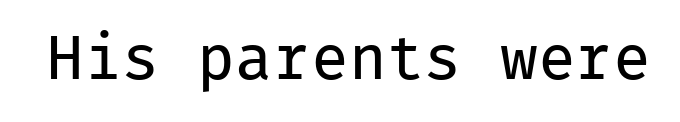
Q: Is the text bold? A: No.
Q: Is the text italic (slanted)? A: No, it is upright.
Q: Is the typeface a serif or a sans-serif typeface? A: Sans-serif.
Q: Is the text underlined? A: No.
Q: Is the spacing between letters normal or unusually wide? A: Normal.
Q: Width (condensed, normal, or wide)? A: Normal.
Q: Stroke contrast? A: Low.
Q: x-height? A: Medium.
Q: Monospaced? A: Yes.
